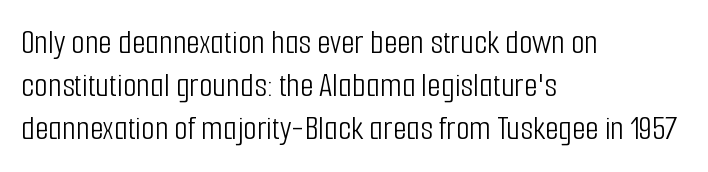
Q: Is the text bold? A: No.
Q: Is the text italic (slanted)? A: No, it is upright.
Q: Is the typeface a serif or a sans-serif typeface? A: Sans-serif.
Q: Is the text underlined? A: No.
Q: How is the paragraph aligned? A: Left-aligned.
Q: Is the spacing between letters normal or unusually wide? A: Normal.
Q: Width (condensed, normal, or wide)? A: Condensed.
Q: Stroke contrast? A: Low.
Q: x-height? A: Medium.
Q: Monospaced? A: No.
